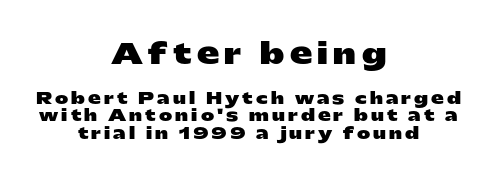
The image shows 28 px heavy, wide sans-serif type, upright; set centered, tight line spacing (1.09x), not underlined; the first (top) block is 1.75x larger; low stroke contrast and a medium x-height.
